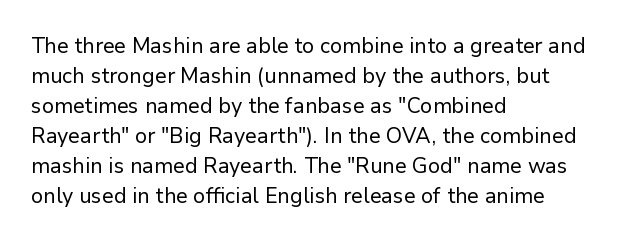
Compared with typical body copy, the letter spacing here is the same. The text block is weighted toward the left margin, trailing off unevenly rightward. The foot of each line stays bare and open. Evenly set lines give the paragraph a standard silhouette. Stroke thickness stays within the range of a standard reading face or lighter.
